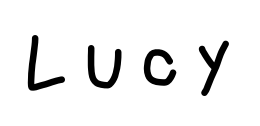
{"serif": "no", "italic": "no", "bold": "no", "weight": "regular", "width": "condensed", "stroke_contrast": "low", "x_height": "large", "monospaced": "no", "underline": "no", "letter_spacing": "wide", "letter_spacing_em": 0.26, "glyph_px": 73}
